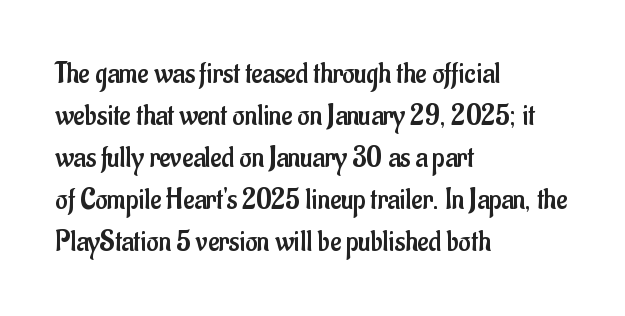
This rendering leaves character spacing at its baseline value. Only glyphs here, with clear space below each row. The strokes are not fattened; the text isn't bold. Horizontal alignment here is leftward, the default for most running prose. The rendering uses natural spacing where letterforms have individual widths. Notice how descenders clear the ascenders below comfortably — that's standard leading.
